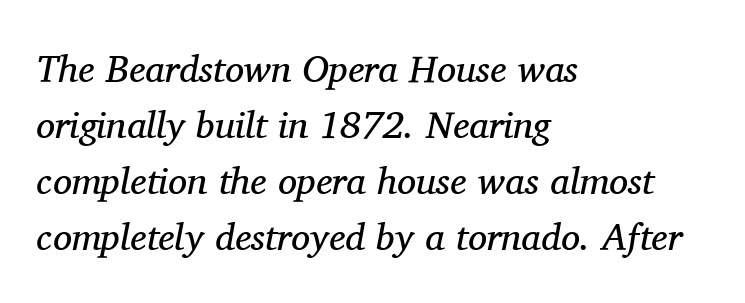
The image shows 38 px regular-weight serif type, italic (leaning right); set left-aligned, normal line spacing (1.47x), normal letter spacing, not underlined; medium stroke contrast and a medium x-height.
